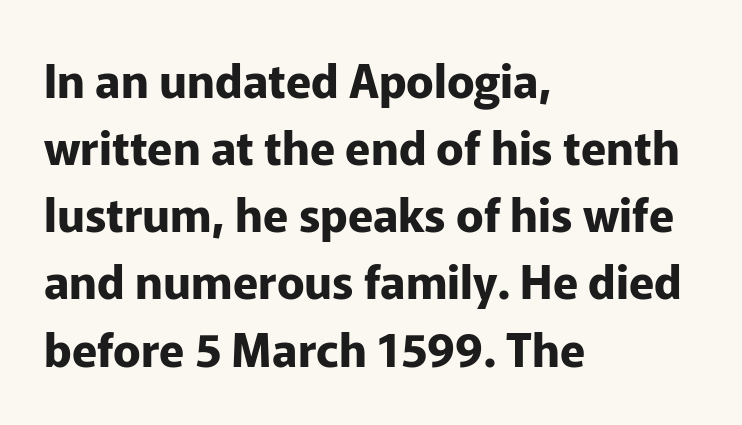
The image shows 46 px bold sans-serif type, upright; set left-aligned, normal line spacing (1.46x), normal letter spacing, not underlined; low stroke contrast and a medium x-height.
